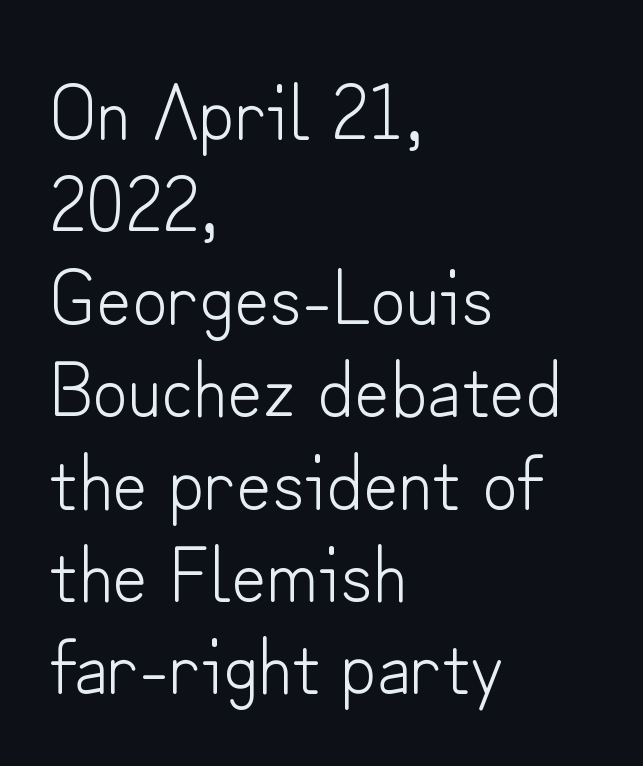
{"serif": "no", "italic": "no", "bold": "no", "weight": "light", "width": "normal", "stroke_contrast": "low", "x_height": "small", "monospaced": "no", "underline": "no", "align": "left", "line_spacing_ratio": 1.2, "letter_spacing": "normal", "letter_spacing_em": 0.0, "glyph_px": 77}
